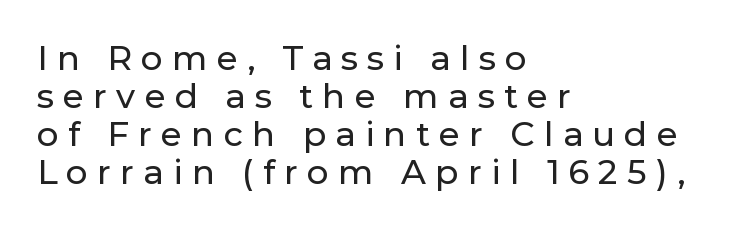
Q: Is the text italic (slanted)? A: No, it is upright.
Q: Is the typeface a serif or a sans-serif typeface? A: Sans-serif.
Q: Is the text underlined? A: No.
Q: How is the paragraph aligned? A: Left-aligned.
Q: Is the spacing between letters normal or unusually wide? A: Unusually wide.
Q: Is the spacing between lines tight, normal or loose? A: Tight.
Q: Width (condensed, normal, or wide)? A: Normal.
Q: Stroke contrast? A: Low.
Q: x-height? A: Medium.
Q: Monospaced? A: No.
